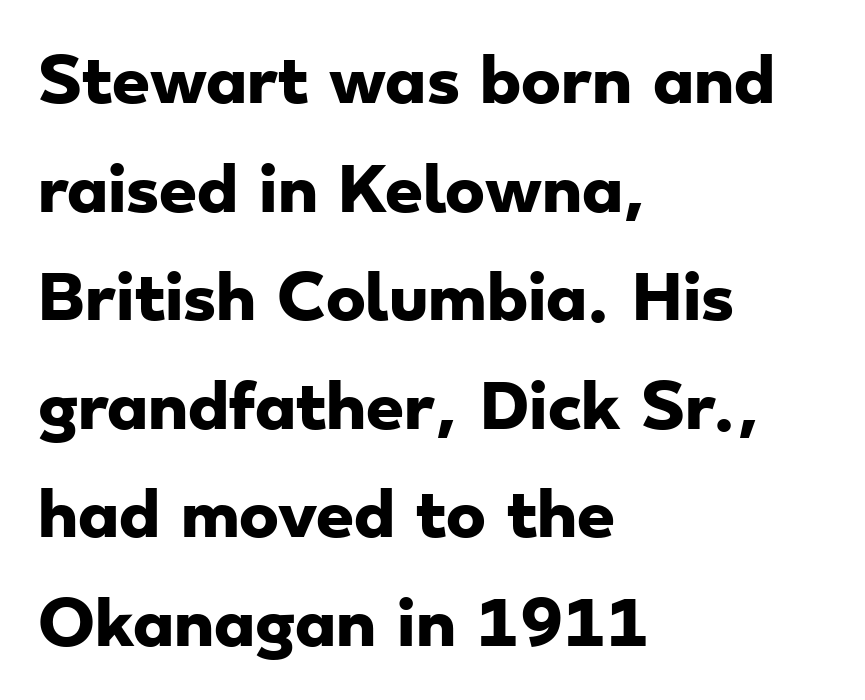
The image shows 60 px heavy, wide sans-serif type; set left-aligned, line spacing 1.81x, normal letter spacing, not underlined; low stroke contrast and a small x-height.
